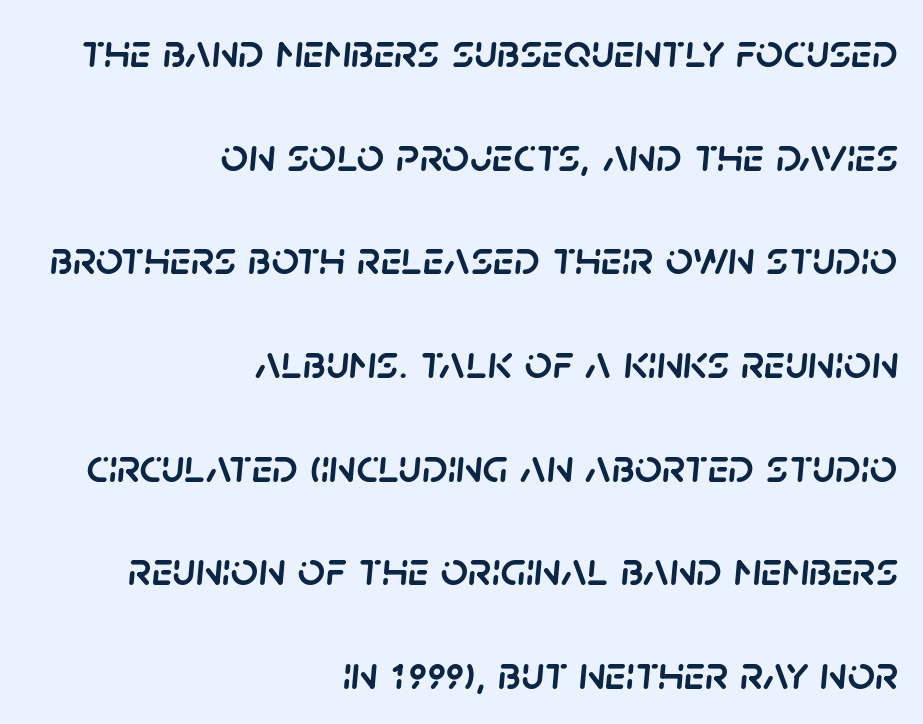
{"italic": "yes", "lean": "right", "slant_degrees": 5, "width": "normal", "stroke_contrast": "low", "x_height": "large", "monospaced": "no", "underline": "no", "align": "right", "line_spacing": "loose", "line_spacing_ratio": 2.16, "letter_spacing": "normal", "letter_spacing_em": 0.0, "glyph_px": 48}
